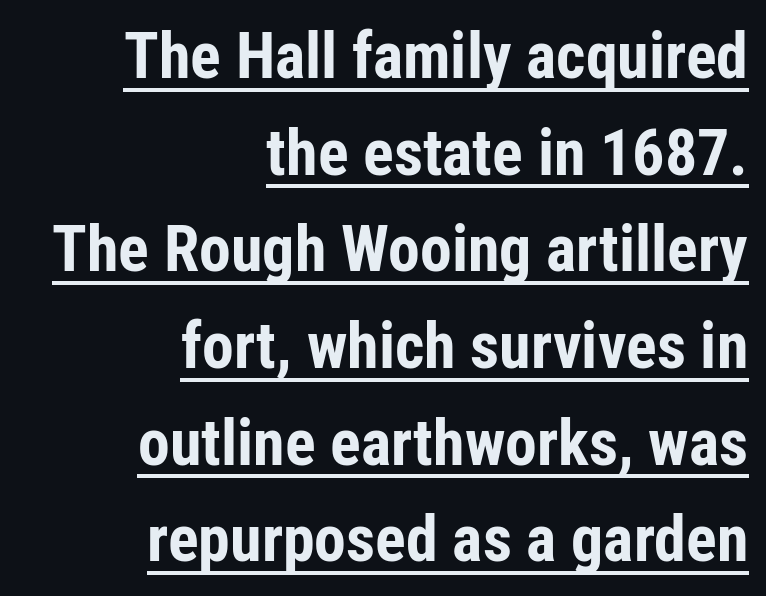
{"serif": "no", "italic": "no", "bold": "yes", "weight": "bold", "width": "condensed", "stroke_contrast": "low", "x_height": "medium", "monospaced": "no", "underline": "yes", "align": "right", "line_spacing": "normal", "line_spacing_ratio": 1.51, "letter_spacing": "normal", "letter_spacing_em": 0.0, "glyph_px": 64}
